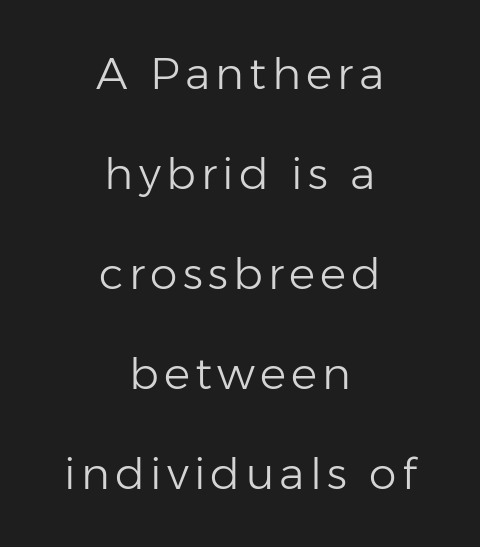
{"serif": "no", "italic": "no", "bold": "no", "weight": "light", "width": "normal", "stroke_contrast": "low", "x_height": "medium", "monospaced": "no", "underline": "no", "align": "center", "line_spacing": "loose", "line_spacing_ratio": 2.27, "glyph_px": 44}
